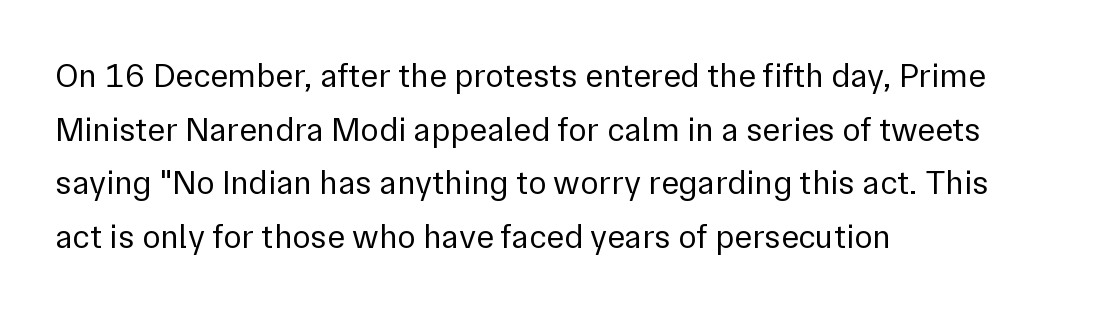
Evenly set lines give the paragraph a standard silhouette. Students, note that the glyphs here touch the page at normal intervals. Type without underlining. The strokes are not fattened; the text isn't bold. Proportional: the letters do not fall into vertical columns. This is roman type, the default non-slanted kind.
